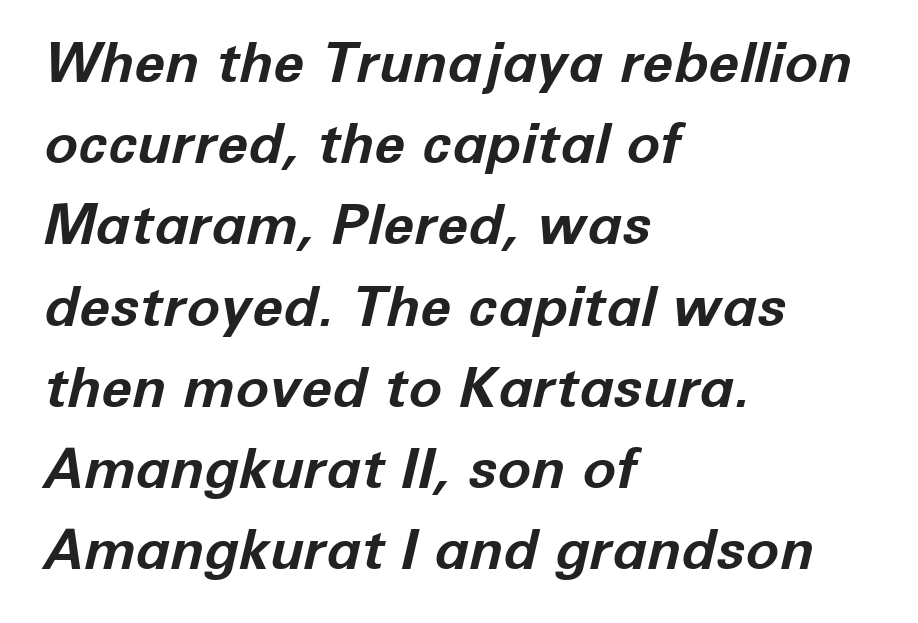
Q: Is the text bold? A: Yes.
Q: Is the text italic (slanted)? A: Yes, it leans right by about 12 degrees.
Q: Is the text underlined? A: No.
Q: How is the paragraph aligned? A: Left-aligned.
Q: Is the spacing between letters normal or unusually wide? A: Normal.
Q: Is the spacing between lines tight, normal or loose? A: Normal.
Q: Width (condensed, normal, or wide)? A: Normal.
Q: Stroke contrast? A: Low.
Q: x-height? A: Medium.
Q: Monospaced? A: No.
